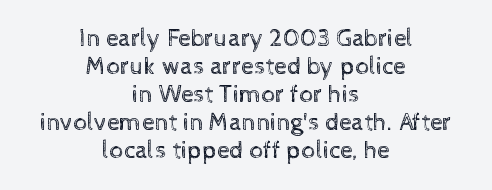
The image shows 25 px text type, upright; set centered, tight line spacing (1.12x), normal letter spacing, not underlined.
